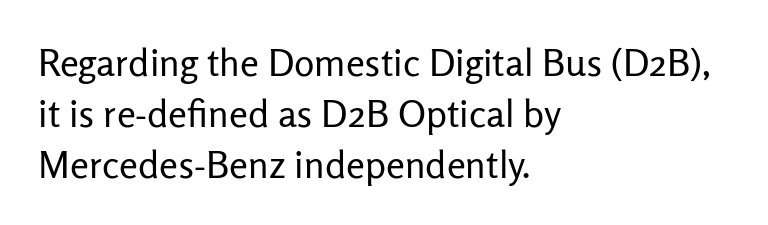
Q: Is the text bold? A: No.
Q: Is the text italic (slanted)? A: No, it is upright.
Q: Is the typeface a serif or a sans-serif typeface? A: Sans-serif.
Q: Is the text underlined? A: No.
Q: How is the paragraph aligned? A: Left-aligned.
Q: Is the spacing between letters normal or unusually wide? A: Normal.
Q: Is the spacing between lines tight, normal or loose? A: Normal.
Q: Width (condensed, normal, or wide)? A: Normal.
Q: Stroke contrast? A: Low.
Q: x-height? A: Medium.
Q: Monospaced? A: No.
